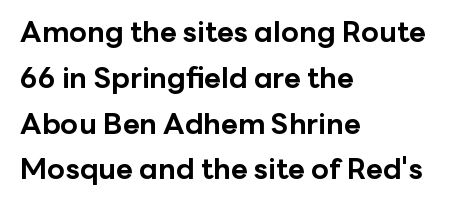
Q: Is the text bold? A: Yes.
Q: Is the text italic (slanted)? A: No, it is upright.
Q: Is the typeface a serif or a sans-serif typeface? A: Sans-serif.
Q: Is the text underlined? A: No.
Q: How is the paragraph aligned? A: Left-aligned.
Q: Is the spacing between letters normal or unusually wide? A: Normal.
Q: Is the spacing between lines tight, normal or loose? A: Normal.
Q: Width (condensed, normal, or wide)? A: Normal.
Q: Stroke contrast? A: Low.
Q: x-height? A: Medium.
Q: Monospaced? A: No.
